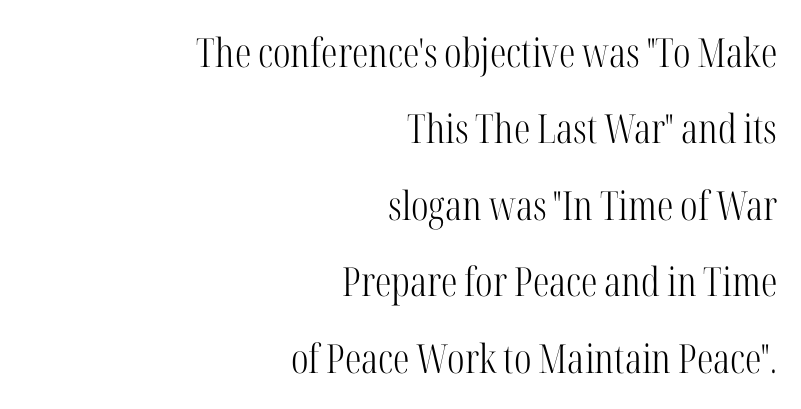
Q: Is the text bold? A: No.
Q: Is the text italic (slanted)? A: No, it is upright.
Q: Is the typeface a serif or a sans-serif typeface? A: Serif.
Q: Is the text underlined? A: No.
Q: How is the paragraph aligned? A: Right-aligned.
Q: Is the spacing between letters normal or unusually wide? A: Normal.
Q: Is the spacing between lines tight, normal or loose? A: Loose.
Q: Width (condensed, normal, or wide)? A: Condensed.
Q: Stroke contrast? A: High.
Q: x-height? A: Medium.
Q: Monospaced? A: No.
